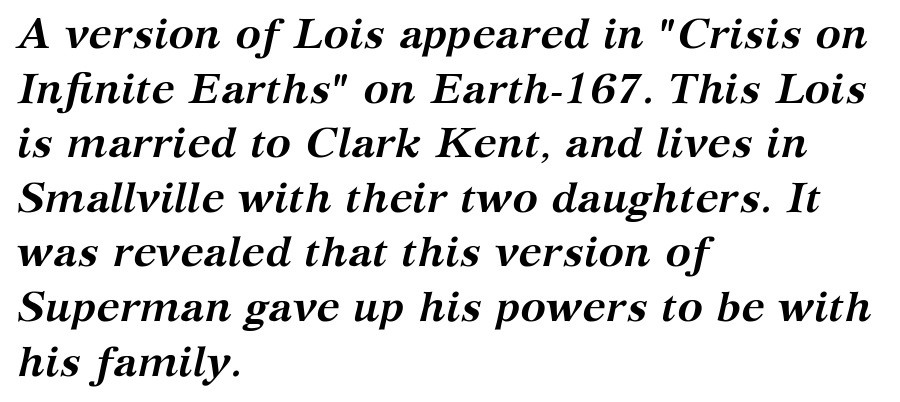
Q: Is the text bold? A: Yes.
Q: Is the text italic (slanted)? A: Yes, it leans right by about 12 degrees.
Q: Is the typeface a serif or a sans-serif typeface? A: Serif.
Q: Is the text underlined? A: No.
Q: How is the paragraph aligned? A: Left-aligned.
Q: Is the spacing between letters normal or unusually wide? A: Normal.
Q: Is the spacing between lines tight, normal or loose? A: Normal.
Q: Width (condensed, normal, or wide)? A: Normal.
Q: Stroke contrast? A: Medium.
Q: x-height? A: Medium.
Q: Monospaced? A: No.
